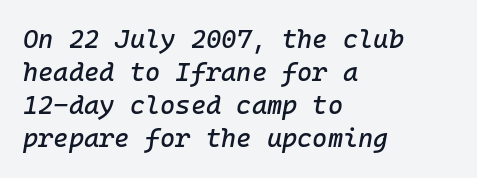
{"italic": "yes", "lean": "right", "slant_degrees": 10, "underline": "no", "align": "left", "line_spacing": "normal", "line_spacing_ratio": 1.27, "letter_spacing": "normal", "letter_spacing_em": 0.0, "glyph_px": 26}
